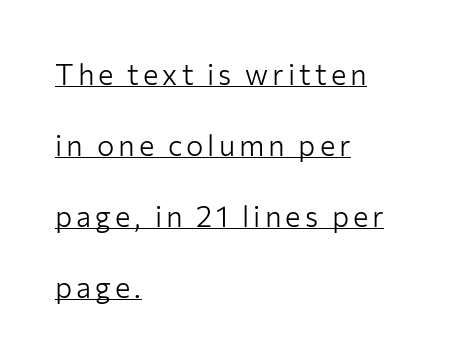
{"serif": "no", "italic": "no", "bold": "no", "weight": "light", "width": "normal", "stroke_contrast": "low", "x_height": "medium", "monospaced": "no", "underline": "yes", "align": "left", "line_spacing": "loose", "line_spacing_ratio": 2.45, "glyph_px": 29}
